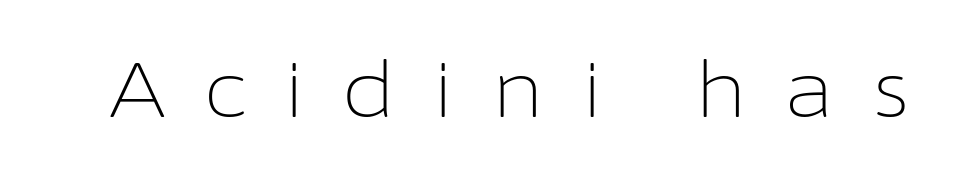
The image shows 77 px light sans-serif type, upright; set unusually wide letter spacing (+0.47 em), not underlined; low stroke contrast and a medium x-height.
